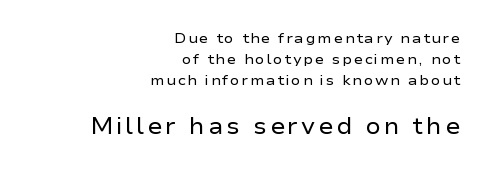
Q: Is the text bold? A: No.
Q: Is the text italic (slanted)? A: No, it is upright.
Q: Is the text underlined? A: No.
Q: How is the paragraph aligned? A: Right-aligned.
Q: Is the spacing between lines tight, normal or loose? A: Normal.
Q: Which block of text is set in a larger size, the first (top) or the second (bottom)? A: The second (bottom) one.
